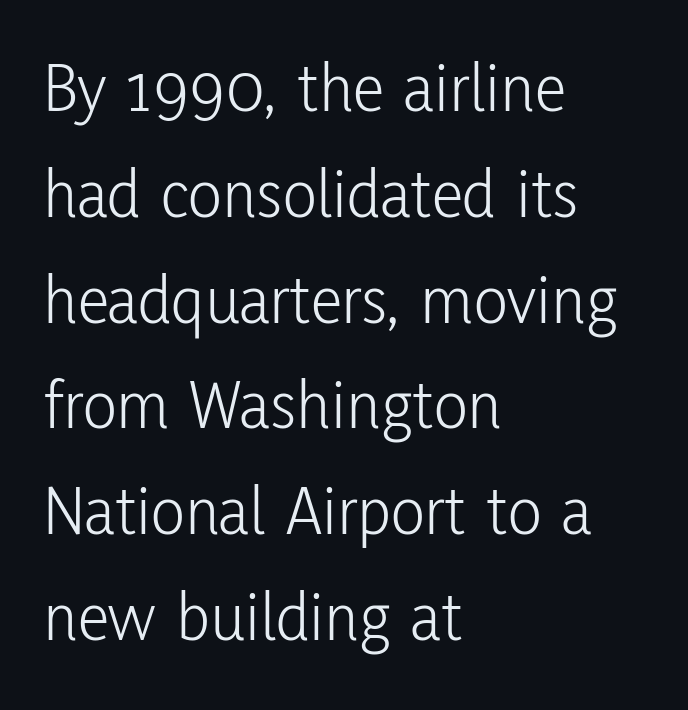
Q: Is the text bold? A: No.
Q: Is the text italic (slanted)? A: No, it is upright.
Q: Is the typeface a serif or a sans-serif typeface? A: Sans-serif.
Q: Is the text underlined? A: No.
Q: How is the paragraph aligned? A: Left-aligned.
Q: Is the spacing between letters normal or unusually wide? A: Normal.
Q: Is the spacing between lines tight, normal or loose? A: Normal.
Q: Width (condensed, normal, or wide)? A: Condensed.
Q: Stroke contrast? A: Low.
Q: x-height? A: Medium.
Q: Monospaced? A: No.
